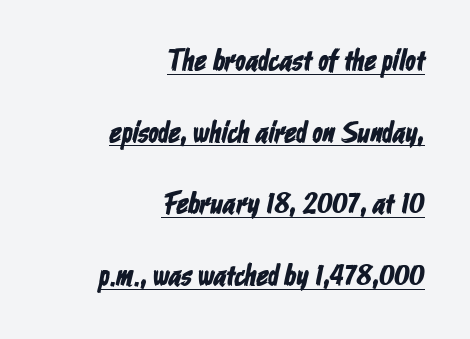
{"serif": "no", "width": "condensed", "stroke_contrast": "low", "x_height": "medium", "monospaced": "no", "underline": "yes", "align": "right", "line_spacing": "loose", "line_spacing_ratio": 2.39, "letter_spacing": "normal", "letter_spacing_em": 0.0, "glyph_px": 30}
